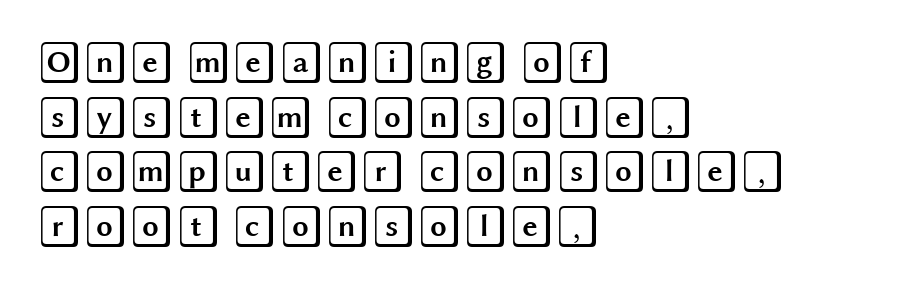
Q: Is the text italic (slanted)? A: No, it is upright.
Q: Is the text underlined? A: No.
Q: How is the paragraph aligned? A: Left-aligned.
Q: Is the spacing between letters normal or unusually wide? A: Normal.
Q: Is the spacing between lines tight, normal or loose? A: Normal.
Q: Width (condensed, normal, or wide)? A: Wide.
Q: x-height? A: Large.
